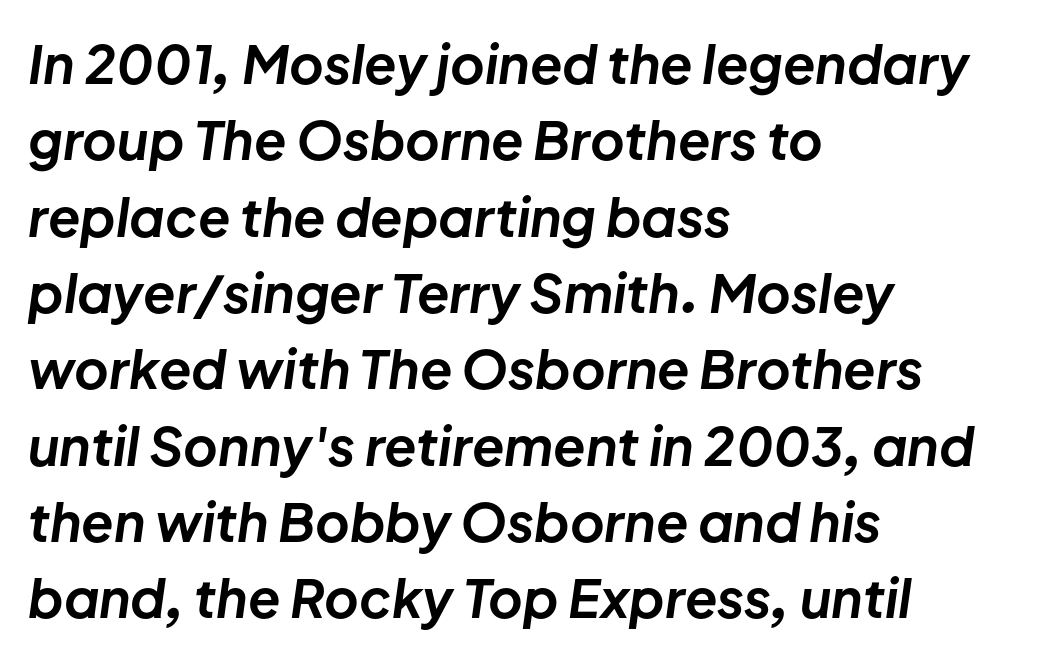
The image shows 53 px bold type, italic (leaning right); set left-aligned, normal line spacing (1.44x), normal letter spacing, not underlined; low stroke contrast and a medium x-height.
